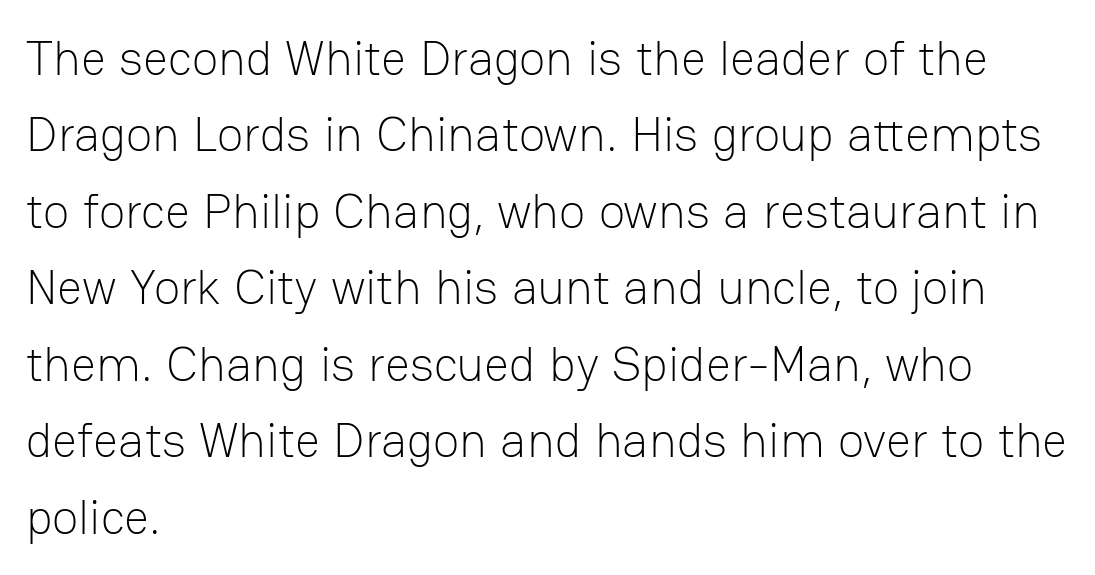
The image shows 49 px light sans-serif type, upright; set left-aligned, normal line spacing (1.56x), normal letter spacing, not underlined; low stroke contrast and a medium x-height.
